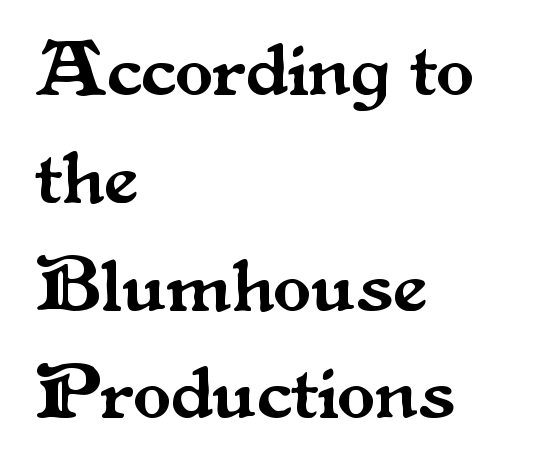
The image shows 77 px serif type, upright; set left-aligned, normal line spacing (1.4x), normal letter spacing, not underlined; medium stroke contrast and a small x-height.
